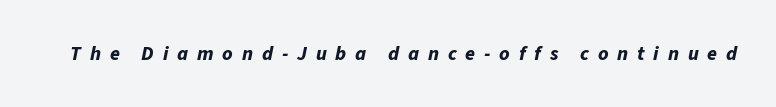
The image shows 20 px bold type, italic (leaning right); set unusually wide letter spacing (+0.44 em), not underlined.
